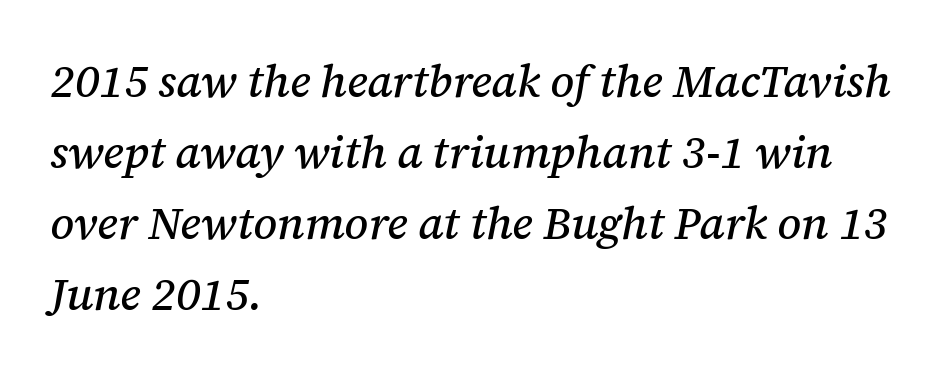
The image shows 45 px serif type, italic (leaning right); set left-aligned, normal line spacing (1.58x), normal letter spacing, not underlined; medium stroke contrast and a medium x-height.
